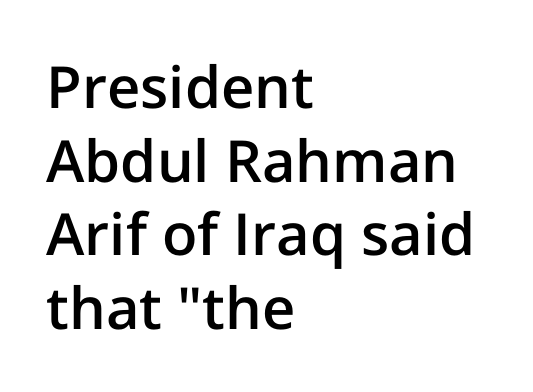
Nothing unusual about the tracking: characters are spaced as the font intends. The face used here is a sans, in the tradition of grotesques and geometrics. Caption: semibold face, moderately heavy strokes. Underlining? Definitely not there. Here the designer chose a conventional face with non-uniform glyph widths. The letters stand upright; this is a roman face.
